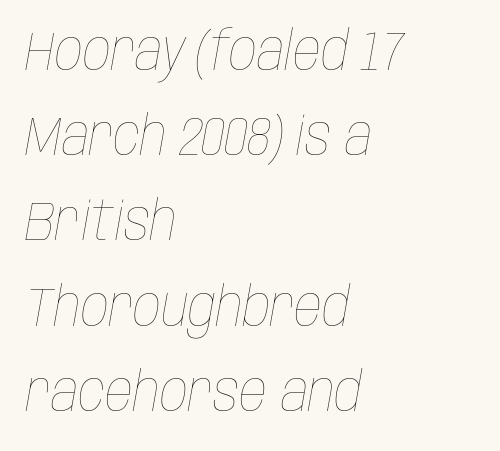
Q: Is the text bold? A: No.
Q: Is the text italic (slanted)? A: Yes, it leans right by about 10 degrees.
Q: Is the text underlined? A: No.
Q: How is the paragraph aligned? A: Left-aligned.
Q: Is the spacing between letters normal or unusually wide? A: Normal.
Q: Is the spacing between lines tight, normal or loose? A: Normal.
Q: Width (condensed, normal, or wide)? A: Condensed.
Q: Stroke contrast? A: Low.
Q: x-height? A: Large.
Q: Monospaced? A: No.
